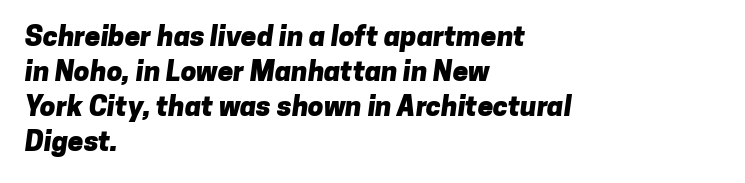
This rendering features lettering with no underline. You could not count columns in this text — the font is proportionally spaced. Notice how the passage keeps a crisp vertical edge on the left only. Typographic density is high because the face is bold.
